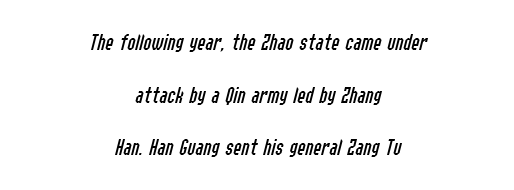
The image shows 24 px text type, italic (leaning right); set centered, loose line spacing (2.19x), normal letter spacing, not underlined.
